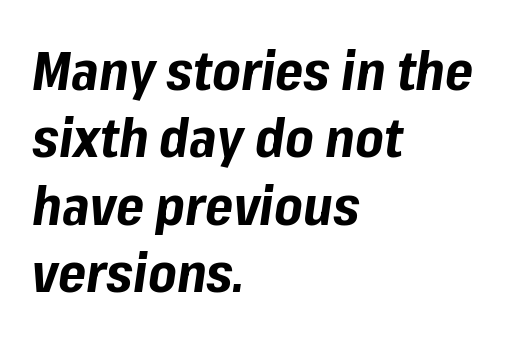
The image shows 54 px bold type, italic (leaning right); set left-aligned, normal line spacing (1.25x), normal letter spacing, not underlined; low stroke contrast and a medium x-height.
